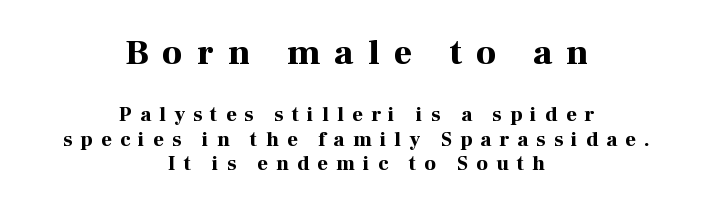
Regarding serifs, this sample has them. Spacing between characters has been opened up far beyond the box default. The designer gave the opening block more size than the closing block. Decoration check: the copy has no underline. Characters remain perfectly vertical along every line. Proportional: the letters do not fall into vertical columns.
